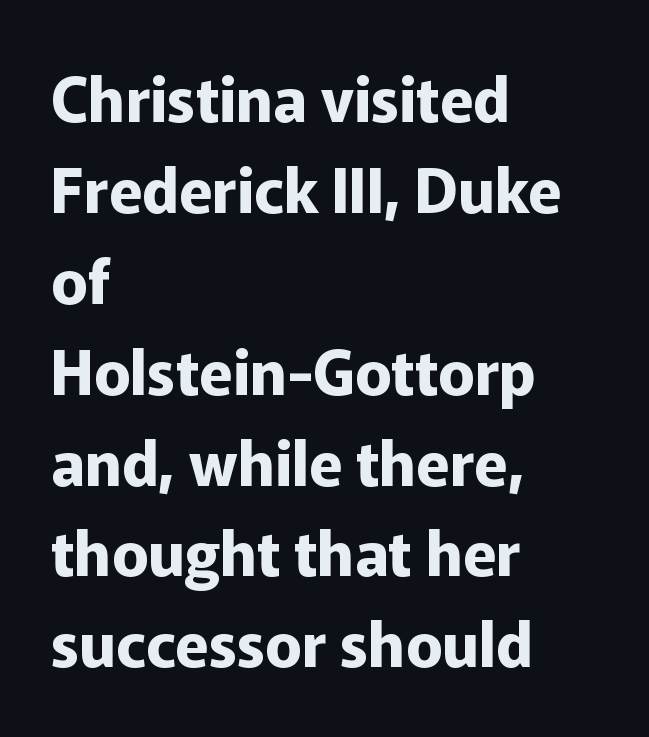
Q: Is the text bold? A: Yes.
Q: Is the text italic (slanted)? A: No, it is upright.
Q: Is the typeface a serif or a sans-serif typeface? A: Sans-serif.
Q: Is the text underlined? A: No.
Q: How is the paragraph aligned? A: Left-aligned.
Q: Is the spacing between letters normal or unusually wide? A: Normal.
Q: Is the spacing between lines tight, normal or loose? A: Normal.
Q: Width (condensed, normal, or wide)? A: Normal.
Q: Stroke contrast? A: Low.
Q: x-height? A: Medium.
Q: Monospaced? A: No.
